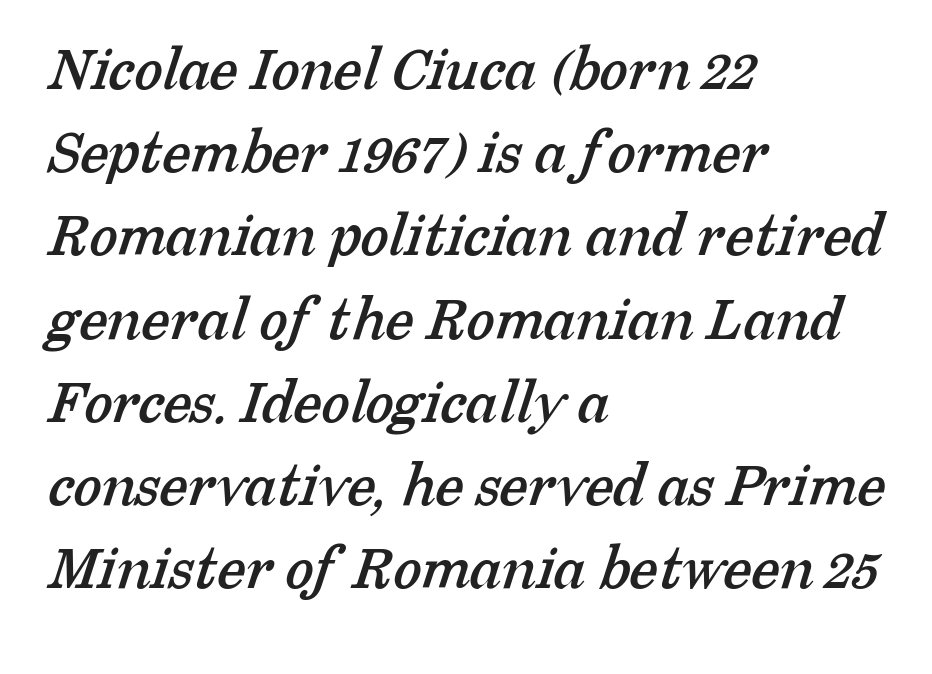
The image shows 65 px serif type; set left-aligned, normal line spacing (1.28x), normal letter spacing, not underlined; low stroke contrast and a medium x-height.
